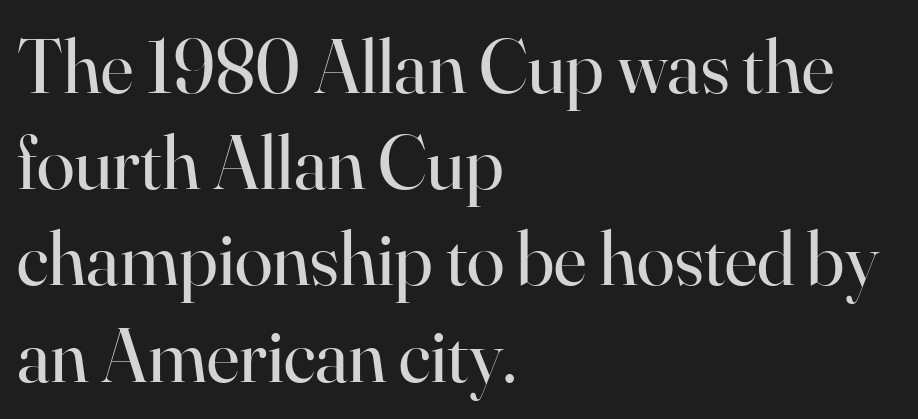
Weight class: somewhere from thin through regular. The rendering uses natural spacing where letterforms have individual widths. Classification — serif. These lines stack with their left ends in a neat column. Ordinary non-slanted type is in use.
